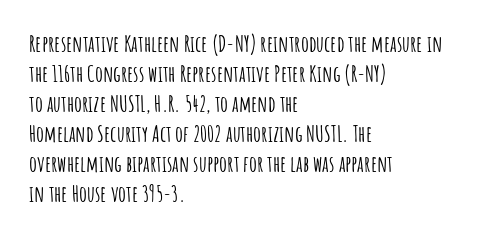
Q: Is the text italic (slanted)? A: No, it is upright.
Q: Is the text underlined? A: No.
Q: How is the paragraph aligned? A: Left-aligned.
Q: Is the spacing between letters normal or unusually wide? A: Normal.
Q: Is the spacing between lines tight, normal or loose? A: Normal.
